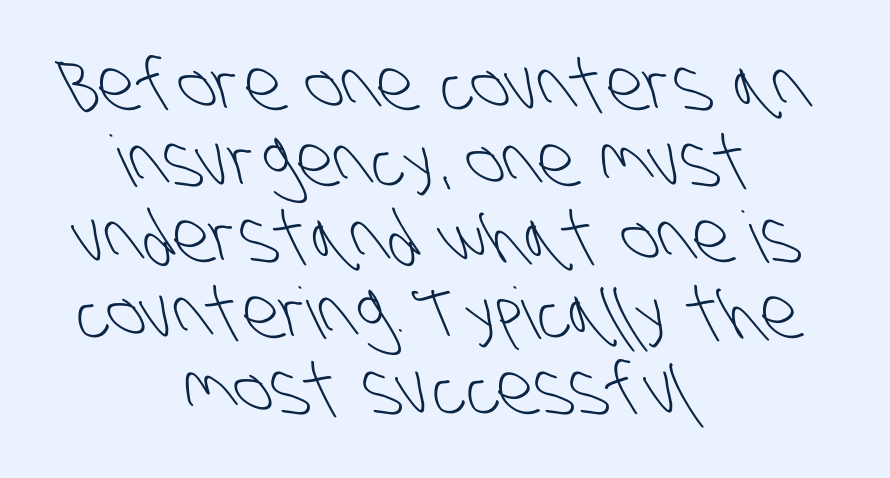
{"serif": "no", "bold": "no", "weight": "light", "width": "condensed", "stroke_contrast": "low", "x_height": "large", "monospaced": "no", "underline": "no", "align": "center", "line_spacing": "tight", "line_spacing_ratio": 1.07, "letter_spacing": "normal", "letter_spacing_em": 0.0, "glyph_px": 71}
